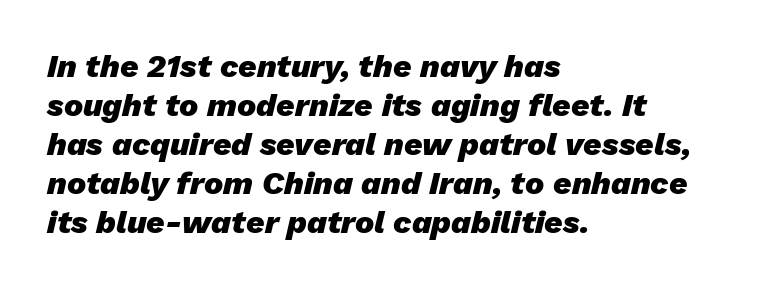
The image shows 32 px heavy type, italic (leaning right); set left-aligned, line spacing 1.22x, normal letter spacing, not underlined; low stroke contrast and a medium x-height.
